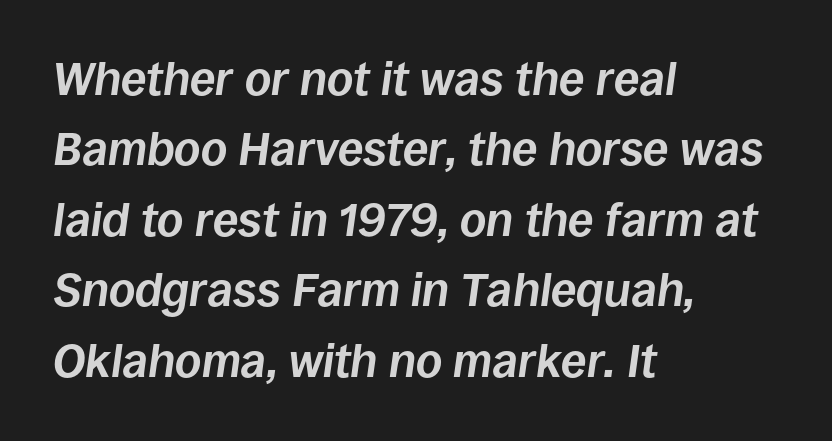
Q: Is the text bold? A: Yes.
Q: Is the text italic (slanted)? A: Yes, it leans right by about 8 degrees.
Q: Is the text underlined? A: No.
Q: How is the paragraph aligned? A: Left-aligned.
Q: Is the spacing between letters normal or unusually wide? A: Normal.
Q: Is the spacing between lines tight, normal or loose? A: Normal.
Q: Width (condensed, normal, or wide)? A: Normal.
Q: Stroke contrast? A: Low.
Q: x-height? A: Large.
Q: Monospaced? A: No.
